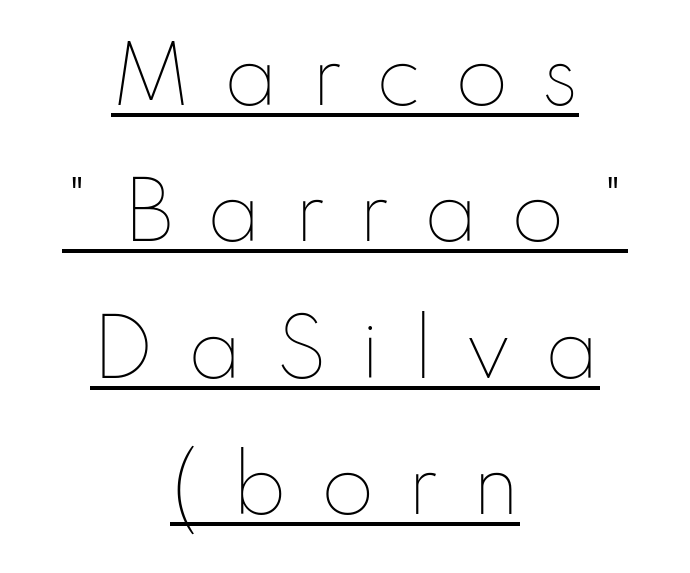
This is underlined copy, the kind a proofreader might mark for attention. Stroke mass is kept to a normal reading level or below. Varying glyph widths throughout — classic text-font behaviour. The paragraph shown floats in the horizontal middle. If you drew a line through each stem, it would be perfectly vertical. Tracking value appears strongly positive — letters spread wide.
